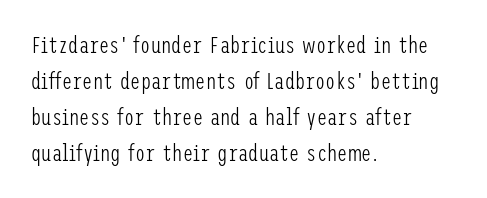
The image shows 23 px text type, upright; set left-aligned, normal line spacing (1.57x), normal letter spacing, not underlined.
